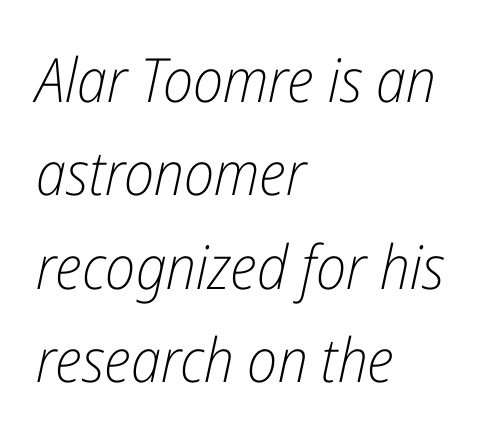
{"italic": "yes", "lean": "right", "slant_degrees": 12, "bold": "no", "weight": "light", "width": "condensed", "stroke_contrast": "low", "x_height": "medium", "monospaced": "no", "underline": "no", "align": "left", "line_spacing": "normal", "line_spacing_ratio": 1.53, "letter_spacing": "normal", "letter_spacing_em": 0.0, "glyph_px": 61}
